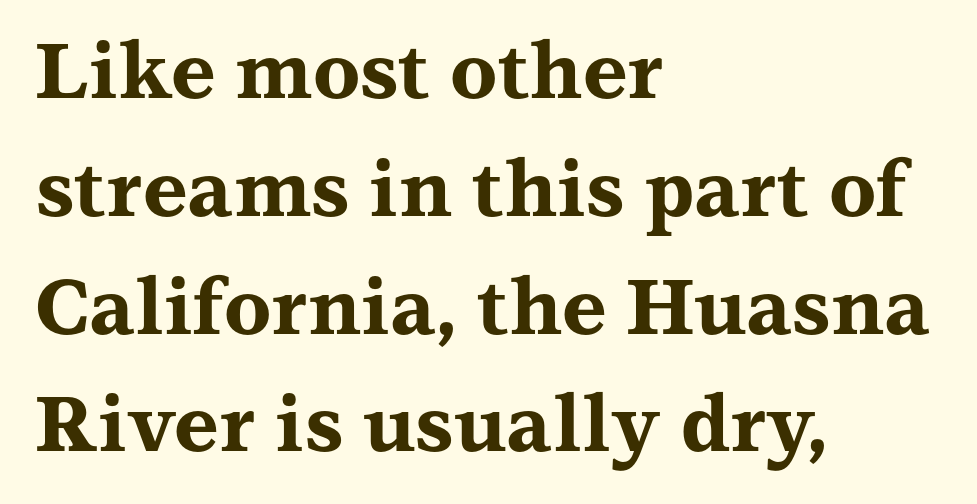
Note: serifs present on the glyphs. If you measured baseline to baseline, you'd find a middling distance. Style check: upright. The ragged edge is on the right, which tells us the setting is flush left.
